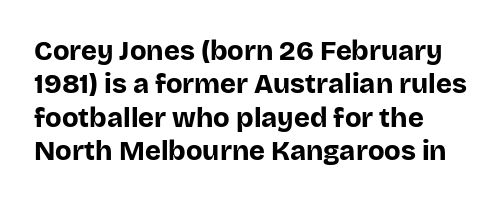
Q: Is the text bold? A: Yes.
Q: Is the text italic (slanted)? A: No, it is upright.
Q: Is the text underlined? A: No.
Q: How is the paragraph aligned? A: Left-aligned.
Q: Is the spacing between letters normal or unusually wide? A: Normal.
